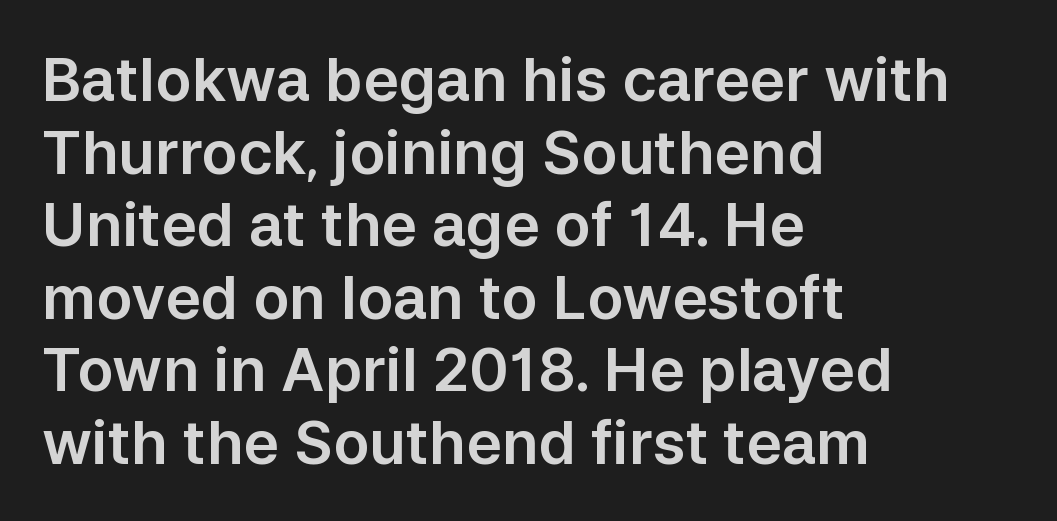
Q: Is the text italic (slanted)? A: No, it is upright.
Q: Is the typeface a serif or a sans-serif typeface? A: Sans-serif.
Q: Is the text underlined? A: No.
Q: How is the paragraph aligned? A: Left-aligned.
Q: Is the spacing between letters normal or unusually wide? A: Normal.
Q: Width (condensed, normal, or wide)? A: Normal.
Q: Stroke contrast? A: Low.
Q: x-height? A: Medium.
Q: Monospaced? A: No.
